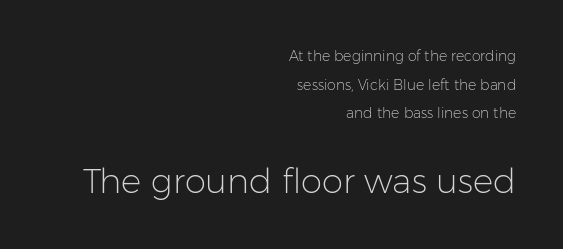
The image shows 34 px light sans-serif type, upright; set right-aligned, loose line spacing (2.04x), normal letter spacing, not underlined; the second (bottom) block is 2.43x larger; low stroke contrast and a medium x-height.
